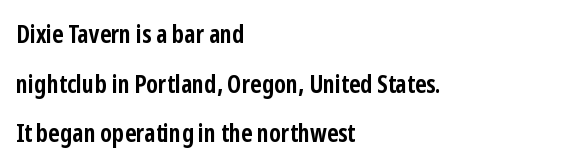
{"italic": "no", "bold": "yes", "underline": "no", "align": "left", "line_spacing": "loose", "line_spacing_ratio": 1.99, "letter_spacing": "normal", "letter_spacing_em": 0.0, "glyph_px": 25}
